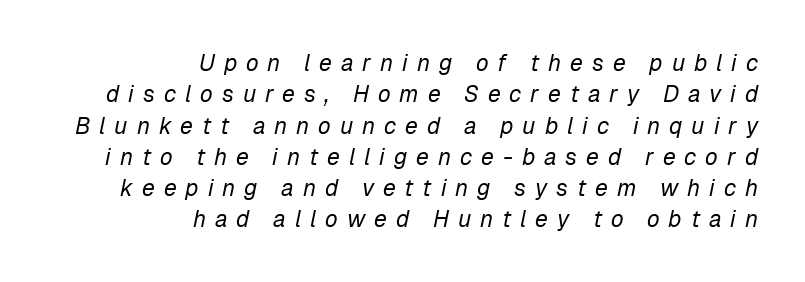
Q: Is the text bold? A: No.
Q: Is the text italic (slanted)? A: Yes, it leans right by about 12 degrees.
Q: Is the text underlined? A: No.
Q: How is the paragraph aligned? A: Right-aligned.
Q: Is the spacing between letters normal or unusually wide? A: Unusually wide.
Q: Is the spacing between lines tight, normal or loose? A: Normal.
